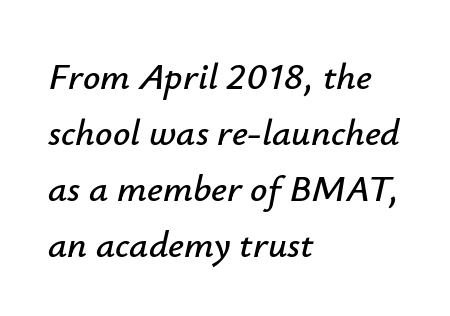
The image shows 38 px text type, italic (leaning right); set left-aligned, normal line spacing (1.47x), normal letter spacing, not underlined; low stroke contrast and a small x-height.
